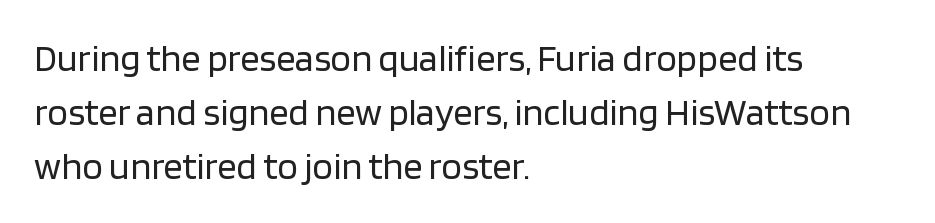
Q: Is the text bold? A: No.
Q: Is the text italic (slanted)? A: No, it is upright.
Q: Is the typeface a serif or a sans-serif typeface? A: Sans-serif.
Q: Is the text underlined? A: No.
Q: How is the paragraph aligned? A: Left-aligned.
Q: Is the spacing between letters normal or unusually wide? A: Normal.
Q: Is the spacing between lines tight, normal or loose? A: Normal.
Q: Width (condensed, normal, or wide)? A: Normal.
Q: Stroke contrast? A: Low.
Q: x-height? A: Large.
Q: Monospaced? A: No.
